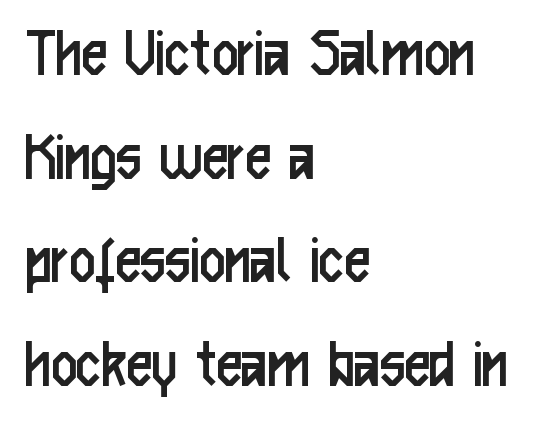
The image shows 71 px regular-weight, condensed sans-serif type, upright; set left-aligned, normal line spacing (1.46x), normal letter spacing, not underlined; low stroke contrast and a medium x-height.
